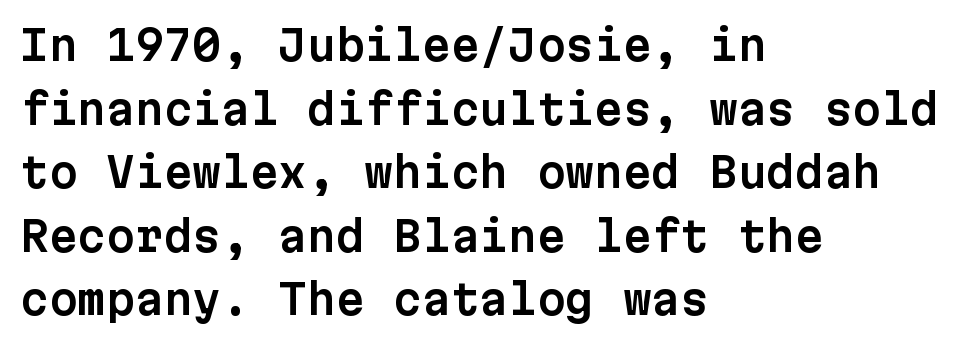
Q: Is the text italic (slanted)? A: No, it is upright.
Q: Is the typeface a serif or a sans-serif typeface? A: Sans-serif.
Q: Is the text underlined? A: No.
Q: How is the paragraph aligned? A: Left-aligned.
Q: Is the spacing between letters normal or unusually wide? A: Normal.
Q: Is the spacing between lines tight, normal or loose? A: Normal.
Q: Width (condensed, normal, or wide)? A: Normal.
Q: Stroke contrast? A: Low.
Q: x-height? A: Medium.
Q: Monospaced? A: Yes.
